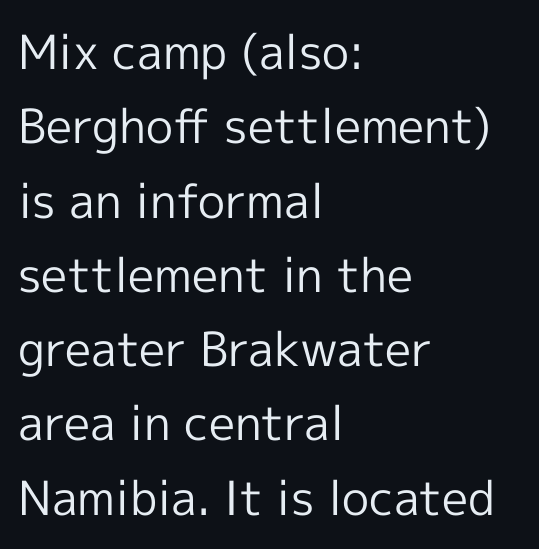
Q: Is the text bold? A: No.
Q: Is the text italic (slanted)? A: No, it is upright.
Q: Is the typeface a serif or a sans-serif typeface? A: Sans-serif.
Q: Is the text underlined? A: No.
Q: How is the paragraph aligned? A: Left-aligned.
Q: Is the spacing between letters normal or unusually wide? A: Normal.
Q: Is the spacing between lines tight, normal or loose? A: Normal.
Q: Width (condensed, normal, or wide)? A: Normal.
Q: x-height? A: Medium.
Q: Monospaced? A: No.
